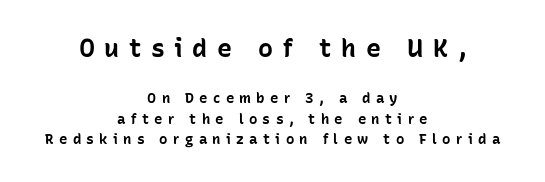
Q: Is the text bold? A: Yes.
Q: Is the text italic (slanted)? A: No, it is upright.
Q: Is the text underlined? A: No.
Q: How is the paragraph aligned? A: Centered.
Q: Is the spacing between letters normal or unusually wide? A: Unusually wide.
Q: Is the spacing between lines tight, normal or loose? A: Normal.
Q: Which block of text is set in a larger size, the first (top) or the second (bottom)? A: The first (top) one.
